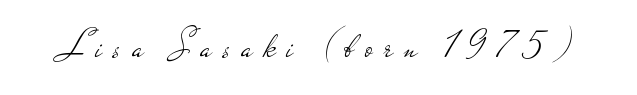
The letterforms sit at book weight or below. Are there feet on the stems? There aren't — it's a sans. Does extra space separate the letters? Yes, quite a lot of it. A typesetter would call this proportional, since set widths differ per character. No word sits above an underline.
